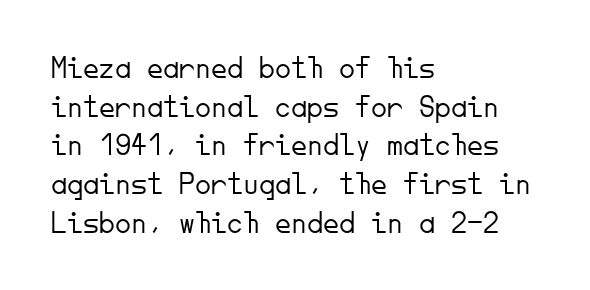
No letter is thick-stroked: the sample isn't bold. All the whitespace from short lines collects on the right. Does the type have serifs? No, each stem ends abruptly. In terms of posture, this sample is upright. Note the uniform advance width — an 'i' takes as much space as an 'm'.
